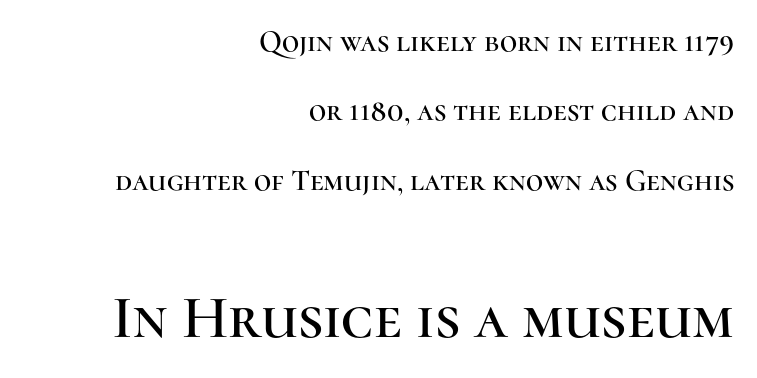
This sample uses a serif face. Check the space under the baseline: it is left empty. The paragraph has a hard right edge and a soft left edge. Rendered with straight, roman letterforms.
